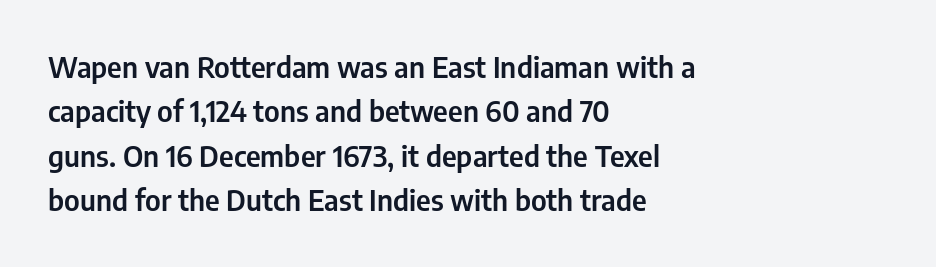
{"serif": "no", "italic": "no", "width": "condensed", "stroke_contrast": "low", "x_height": "medium", "monospaced": "no", "underline": "no", "align": "left", "line_spacing": "normal", "line_spacing_ratio": 1.53, "letter_spacing": "normal", "letter_spacing_em": 0.0, "glyph_px": 29}
